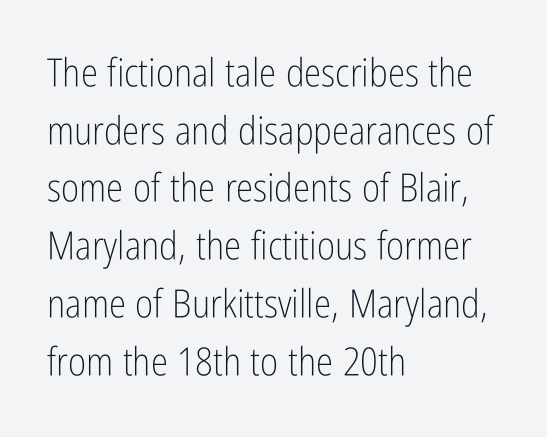
{"serif": "no", "italic": "no", "bold": "no", "weight": "light", "width": "condensed", "stroke_contrast": "low", "x_height": "medium", "monospaced": "no", "underline": "no", "align": "left", "line_spacing": "normal", "line_spacing_ratio": 1.48, "letter_spacing": "normal", "letter_spacing_em": 0.0, "glyph_px": 39}
